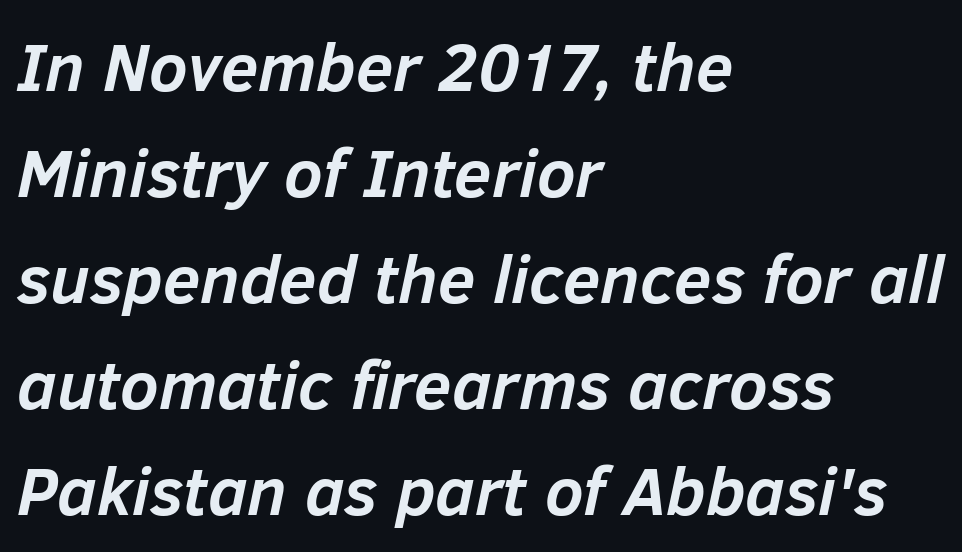
The passage shown is typed in a proportional face where columns would drift. The type is set solid horizontally, with unmodified tracking. Tall strokes in this sample are angled rather than plumb. These lines sit exactly where default settings would place them. If you drew a ruler down the left edge, every line would touch it.
